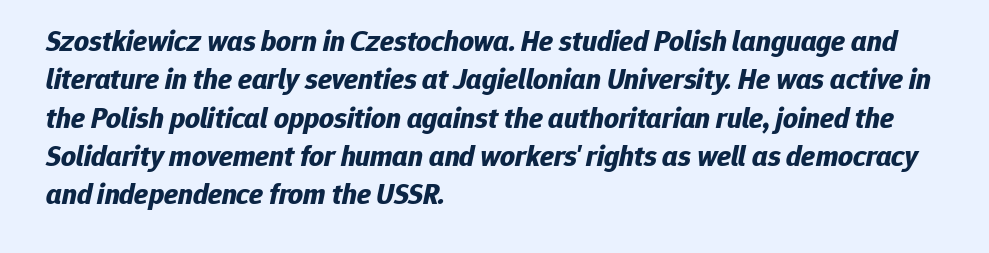
The image shows 29 px bold type, italic (leaning right); set left-aligned, normal line spacing (1.32x), normal letter spacing, not underlined; low stroke contrast and a medium x-height.
